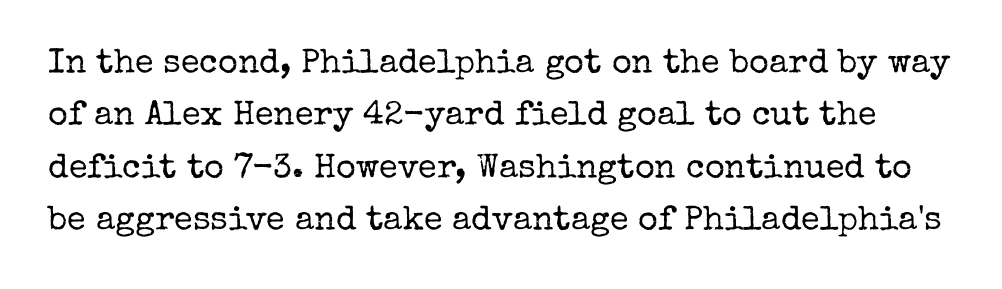
The image shows 34 px regular-weight serif type, upright; set normal line spacing (1.54x), normal letter spacing, not underlined; low stroke contrast and a medium x-height.
